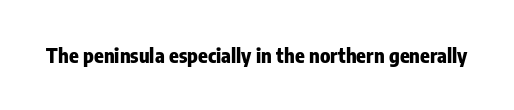
{"italic": "no", "bold": "yes", "underline": "no", "letter_spacing": "normal", "letter_spacing_em": 0.0, "glyph_px": 20}
